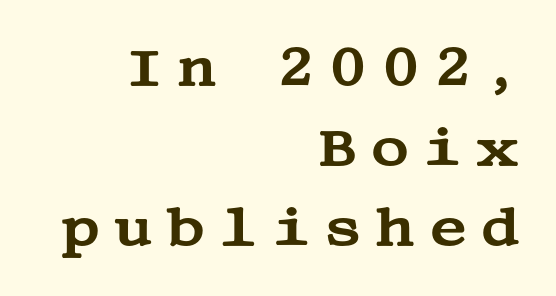
{"serif": "yes", "italic": "no", "width": "wide", "stroke_contrast": "medium", "x_height": "large", "underline": "no", "align": "right", "line_spacing": "normal", "line_spacing_ratio": 1.48, "letter_spacing": "wide", "letter_spacing_em": 0.23, "glyph_px": 54}
